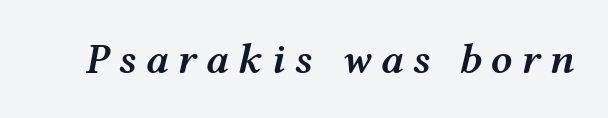
Q: Is the text bold? A: Semi-bold.
Q: Is the text italic (slanted)? A: Yes, it leans right by about 12 degrees.
Q: Is the text underlined? A: No.
Q: Is the spacing between letters normal or unusually wide? A: Unusually wide.
Q: Width (condensed, normal, or wide)? A: Wide.
Q: Stroke contrast? A: Medium.
Q: x-height? A: Medium.
Q: Monospaced? A: No.
